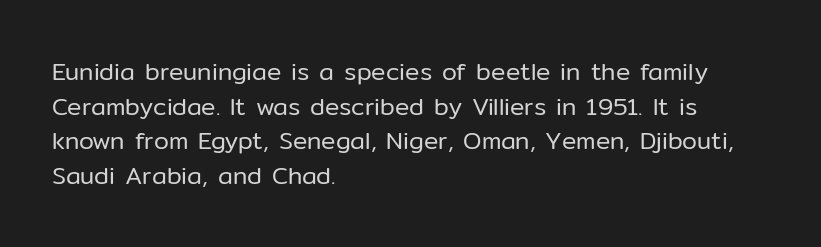
Q: Is the text bold? A: No.
Q: Is the text italic (slanted)? A: No, it is upright.
Q: Is the text underlined? A: No.
Q: How is the paragraph aligned? A: Left-aligned.
Q: Is the spacing between letters normal or unusually wide? A: Normal.
Q: Is the spacing between lines tight, normal or loose? A: Normal.
